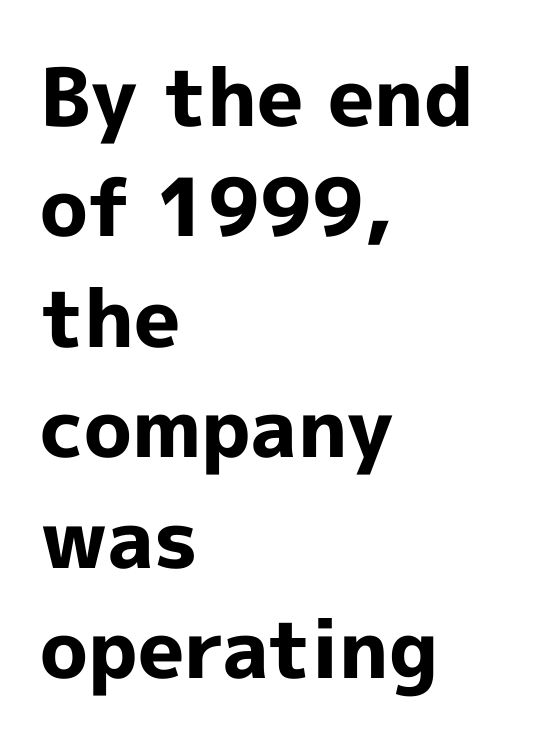
Q: Is the text bold? A: Yes.
Q: Is the text italic (slanted)? A: No, it is upright.
Q: Is the typeface a serif or a sans-serif typeface? A: Sans-serif.
Q: Is the text underlined? A: No.
Q: How is the paragraph aligned? A: Left-aligned.
Q: Is the spacing between letters normal or unusually wide? A: Normal.
Q: Is the spacing between lines tight, normal or loose? A: Normal.
Q: Width (condensed, normal, or wide)? A: Normal.
Q: x-height? A: Medium.
Q: Monospaced? A: No.
